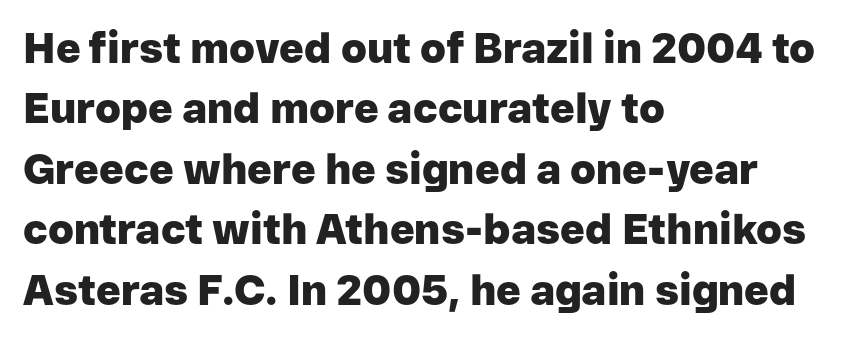
Q: Is the text bold? A: Yes.
Q: Is the text italic (slanted)? A: No, it is upright.
Q: Is the typeface a serif or a sans-serif typeface? A: Sans-serif.
Q: Is the text underlined? A: No.
Q: How is the paragraph aligned? A: Left-aligned.
Q: Is the spacing between letters normal or unusually wide? A: Normal.
Q: Is the spacing between lines tight, normal or loose? A: Normal.
Q: Width (condensed, normal, or wide)? A: Normal.
Q: Stroke contrast? A: Low.
Q: x-height? A: Medium.
Q: Monospaced? A: No.
